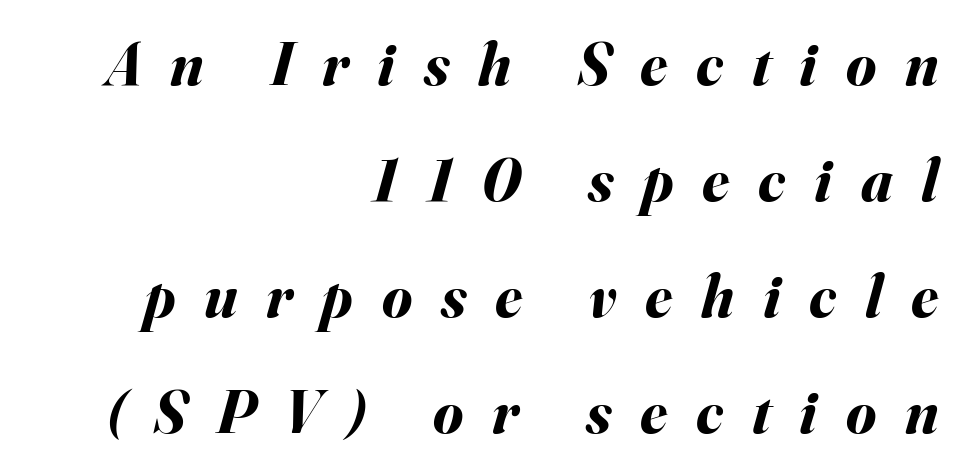
The image shows 61 px bold type, italic (leaning right); set right-aligned, loose line spacing (1.9x), unusually wide letter spacing (+0.47 em), not underlined; medium stroke contrast and a small x-height.
